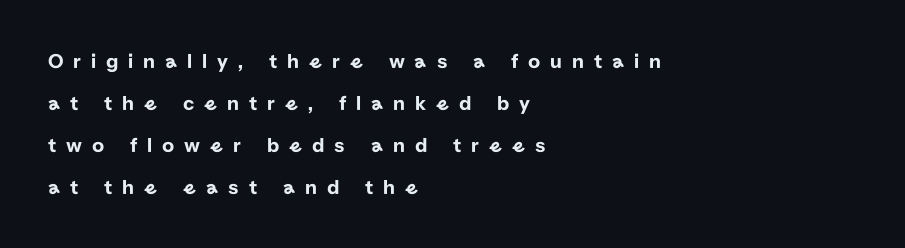
The foot of each line stays bare and open. Style check: upright. Which margin do the lines hug? The left one — the right edge is uneven. Substantial extra tracking has been applied to these lines. How would I describe the line gaps? Wide and relaxed.
